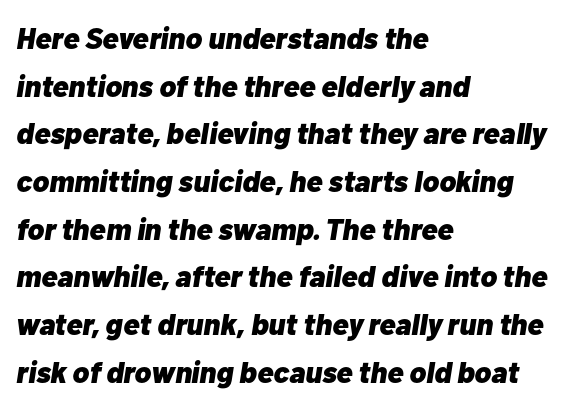
Vertically, the passage feels balanced, rows spaced as you'd expect. A typesetter would call this proportional, since set widths differ per character. Honestly, the letter spacing is just normal — you wouldn't notice it. The rendering anchors every line to the left-hand side. A bare baseline throughout the passage.
